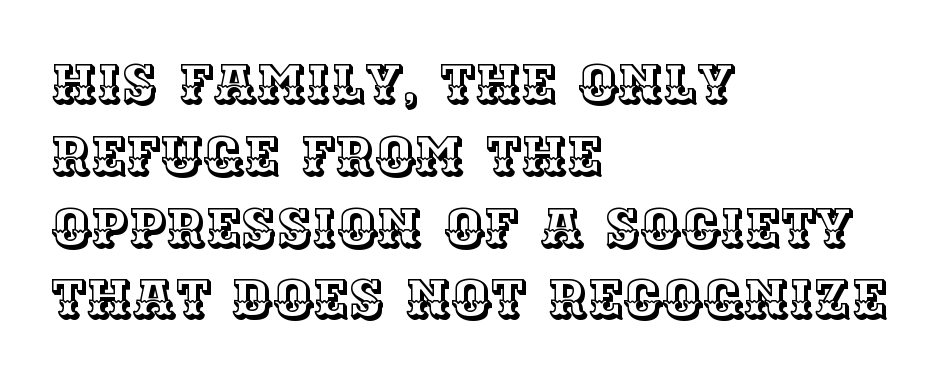
{"italic": "no", "width": "normal", "x_height": "large", "monospaced": "no", "underline": "no", "align": "left", "line_spacing": "normal", "line_spacing_ratio": 1.33, "letter_spacing": "normal", "letter_spacing_em": 0.0, "glyph_px": 54}
